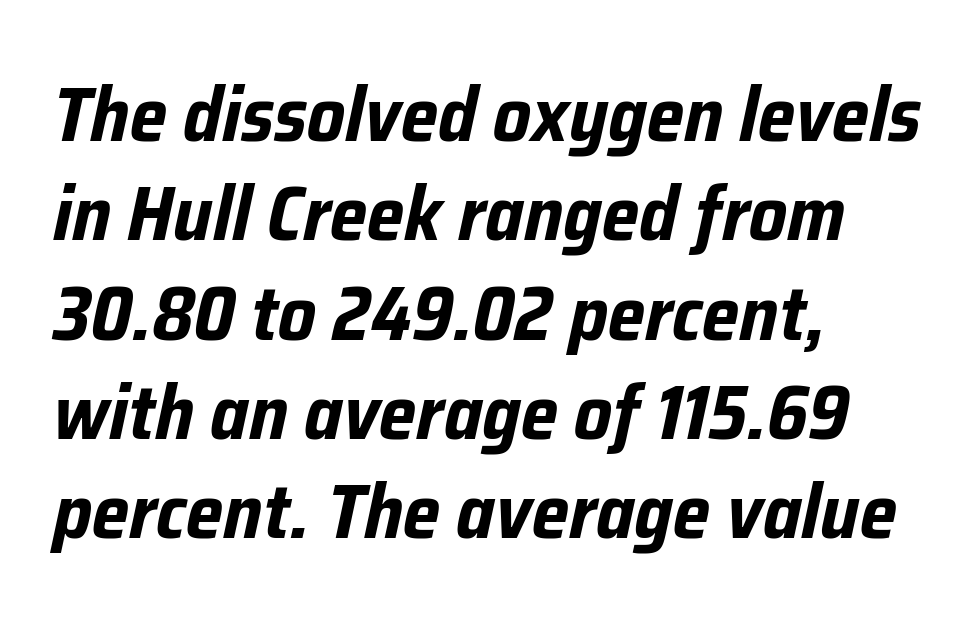
Q: Is the text bold? A: Yes.
Q: Is the text italic (slanted)? A: Yes, it leans right by about 12 degrees.
Q: Is the text underlined? A: No.
Q: How is the paragraph aligned? A: Left-aligned.
Q: Is the spacing between letters normal or unusually wide? A: Normal.
Q: Is the spacing between lines tight, normal or loose? A: Normal.
Q: Width (condensed, normal, or wide)? A: Condensed.
Q: Stroke contrast? A: Low.
Q: x-height? A: Medium.
Q: Monospaced? A: No.
